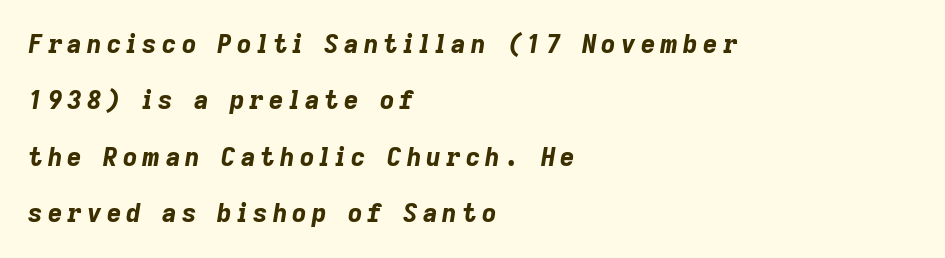
Q: Is the text bold? A: Yes.
Q: Is the text italic (slanted)? A: Yes, it leans right by about 9 degrees.
Q: Is the text underlined? A: No.
Q: How is the paragraph aligned? A: Left-aligned.
Q: Is the spacing between letters normal or unusually wide? A: Unusually wide.
Q: Is the spacing between lines tight, normal or loose? A: Loose.
